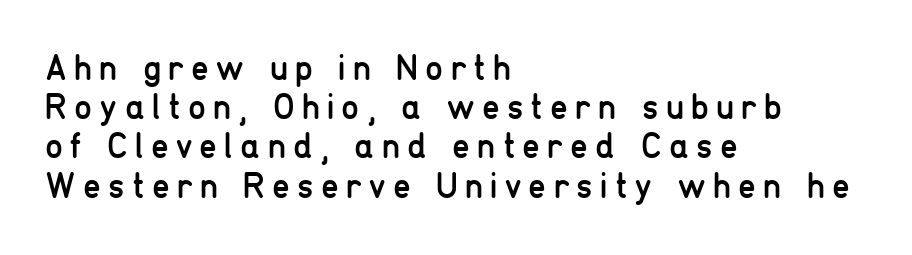
The image shows 36 px regular-weight, condensed sans-serif type, upright; set left-aligned, tight line spacing (1.09x), unusually wide letter spacing (+0.2 em), not underlined; low stroke contrast and a medium x-height.
